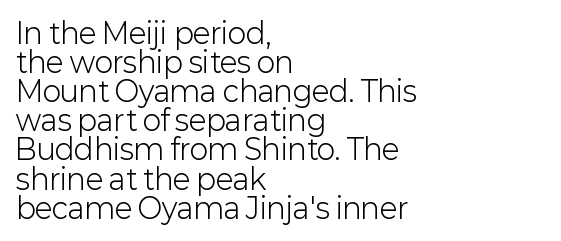
Note the varied advance widths — an 'i' is clearly narrower than an 'm'. The horizontal fit of the characters is conventional and even. The lines are quadded left. The space beneath each line is pristine and unruled. A typesetter would label this face a sans.
